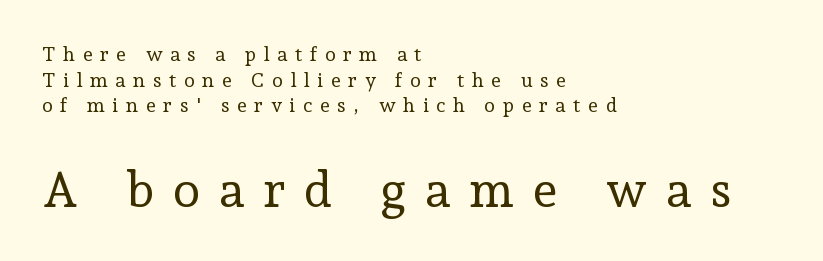
Q: Is the text bold? A: No.
Q: Is the text italic (slanted)? A: No, it is upright.
Q: Is the typeface a serif or a sans-serif typeface? A: Serif.
Q: Is the text underlined? A: No.
Q: How is the paragraph aligned? A: Left-aligned.
Q: Is the spacing between letters normal or unusually wide? A: Unusually wide.
Q: Is the spacing between lines tight, normal or loose? A: Normal.
Q: Which block of text is set in a larger size, the first (top) or the second (bottom)? A: The second (bottom) one.
Q: Width (condensed, normal, or wide)? A: Normal.
Q: Stroke contrast? A: Low.
Q: x-height? A: Medium.
Q: Monospaced? A: No.
